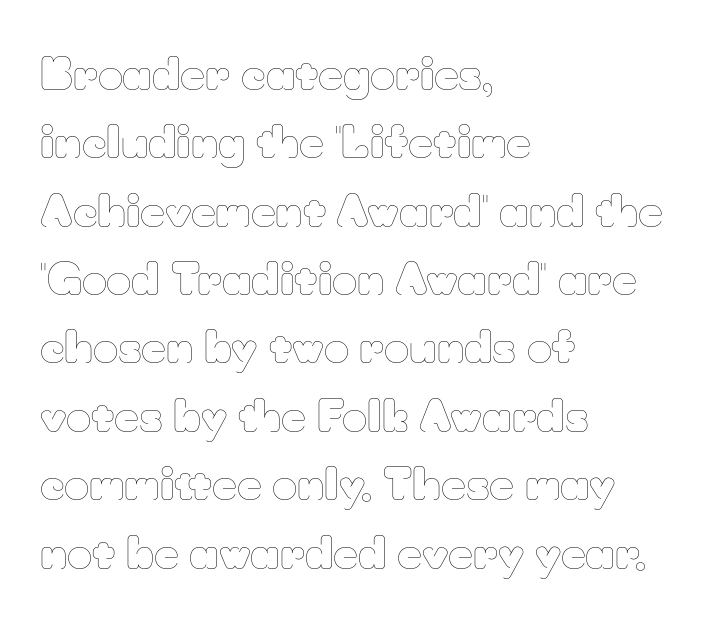
Q: Is the text bold? A: No.
Q: Is the text italic (slanted)? A: No, it is upright.
Q: Is the text underlined? A: No.
Q: How is the paragraph aligned? A: Left-aligned.
Q: Is the spacing between letters normal or unusually wide? A: Normal.
Q: Is the spacing between lines tight, normal or loose? A: Normal.
Q: Width (condensed, normal, or wide)? A: Normal.
Q: Stroke contrast? A: Low.
Q: x-height? A: Small.
Q: Monospaced? A: No.
